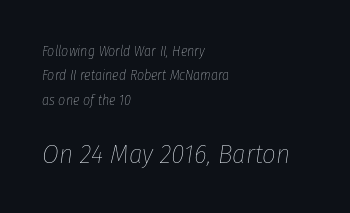
The image shows 27 px text type, italic (leaning right); set left-aligned, line spacing 1.74x, normal letter spacing, not underlined; the second (bottom) block is 1.93x larger.
